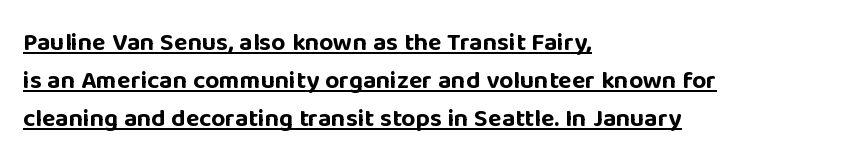
{"italic": "no", "bold": "yes", "underline": "yes", "align": "left", "line_spacing": "normal", "line_spacing_ratio": 1.52, "letter_spacing": "normal", "letter_spacing_em": 0.0, "glyph_px": 25}
